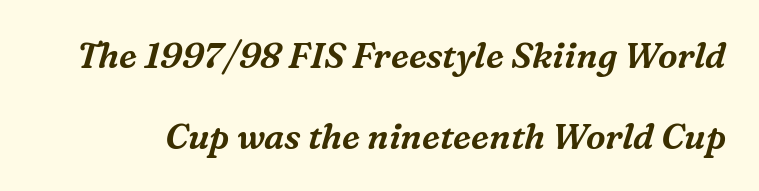
Spacing verdict: proportional, widths tailored to each character. Just letters on the line, the space beneath them empty. Students, observe: this is what heavily led, spacious text looks like. Are there feet on the stems? There are — it's a serif. The font's italic variant was chosen for this text. The gaps between neighbouring characters are ordinary and unremarkable.
